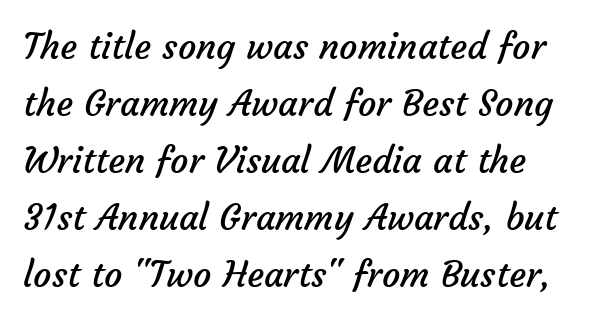
The image shows 36 px regular-weight sans-serif type; set normal line spacing (1.58x), normal letter spacing, not underlined; low stroke contrast and a medium x-height.
